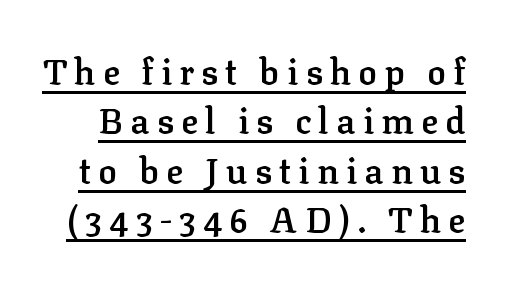
Looks like regular typesetting: each glyph gets only the width it needs. The rows are spaced the way most documents space them. The rendering uses a semibold face; strokes are thickened but not to full bold. Posture: upright roman.
